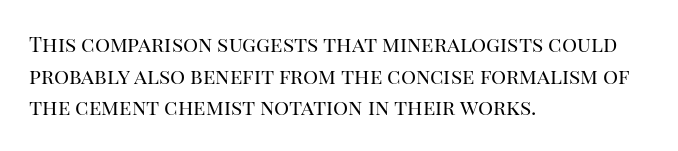
The image shows 21 px text type, upright; set left-aligned, normal line spacing (1.51x), normal letter spacing, not underlined.
